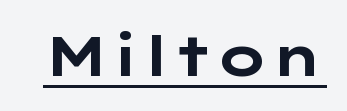
The image shows 55 px bold, wide sans-serif type, upright; set normal letter spacing, underlined; low stroke contrast and a medium x-height.
